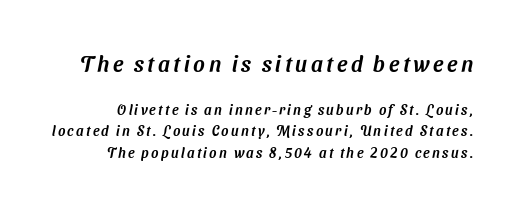
Q: Is the text underlined? A: No.
Q: Is the spacing between lines tight, normal or loose? A: Normal.
Q: Which block of text is set in a larger size, the first (top) or the second (bottom)? A: The first (top) one.
